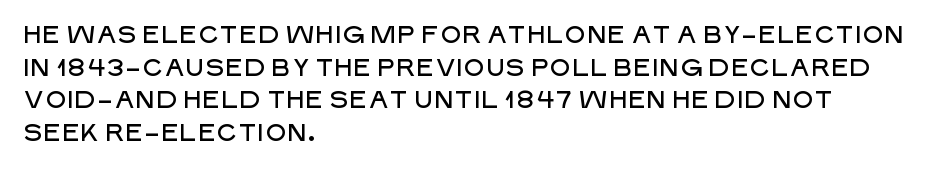
The vertical gap from one line to the next is medium. The rendering keeps characters at their native spacing. The axis of the letterforms is exactly vertical. Bare-footed words on every line. In CSS terms this would be text-align: left.
